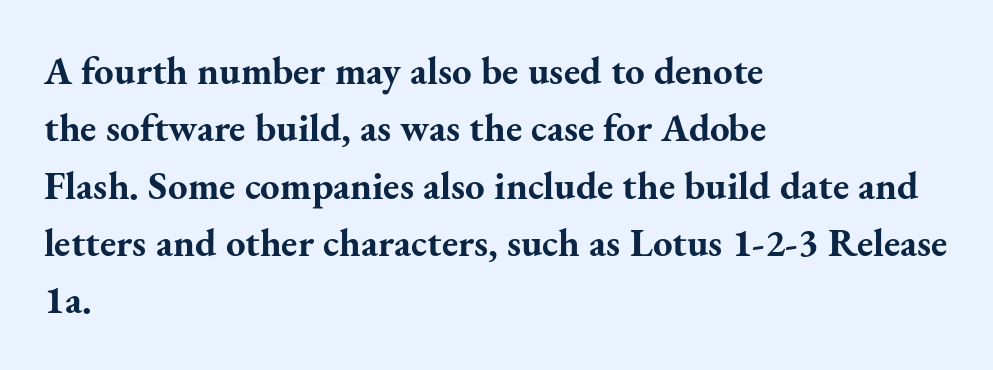
Interline gaps are of average width in this sample. Words appear dense and cohesive because spacing is normal. A clean baseline with only descenders dipping below it. Classification — serif. Horizontal alignment here is leftward, the default for most running prose.
